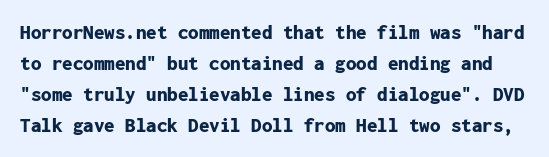
{"italic": "no", "bold": "yes", "underline": "no", "line_spacing": "normal", "line_spacing_ratio": 1.48, "letter_spacing": "normal", "letter_spacing_em": 0.0, "glyph_px": 21}
